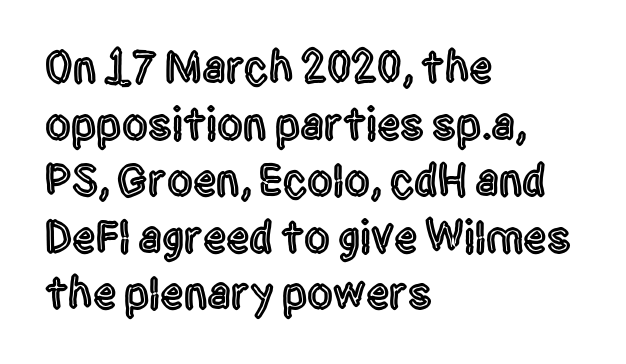
{"serif": "no", "italic": "no", "width": "condensed", "x_height": "large", "monospaced": "no", "underline": "no", "align": "left", "line_spacing_ratio": 1.23, "letter_spacing": "normal", "letter_spacing_em": 0.0, "glyph_px": 46}
